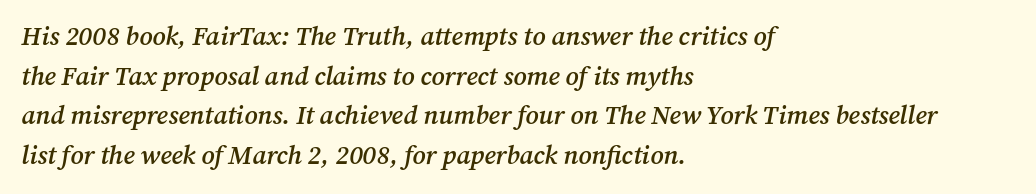
The image shows 26 px text type, italic (leaning right); set left-aligned, normal line spacing (1.52x), normal letter spacing, not underlined.
